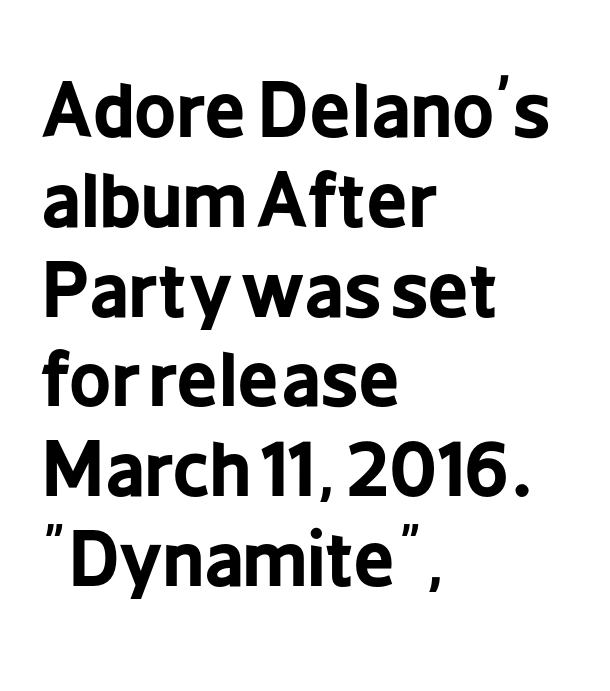
The gaps between neighbouring characters are ordinary and unremarkable. Unmarked baselines from the first word to the last. Note the varied advance widths — an 'i' is clearly narrower than an 'm'. You can tell from the bare stems that sans-serif type was used. Every stem runs plumb, perpendicular to the baseline. All the whitespace from short lines collects on the right.
